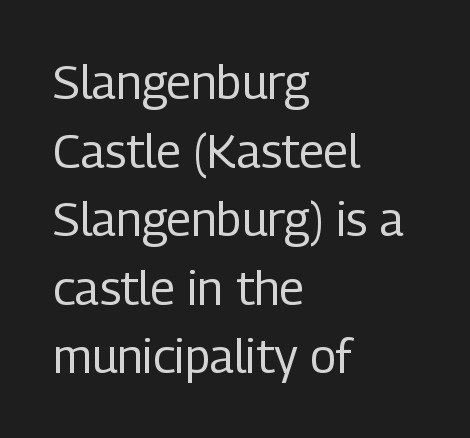
The image shows 47 px regular-weight, condensed sans-serif type, upright; set left-aligned, normal line spacing (1.46x), normal letter spacing, not underlined; low stroke contrast and a medium x-height.
